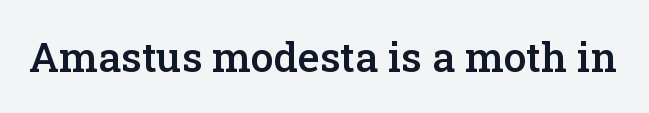
Spacing verdict: proportional, widths tailored to each character. The letterforms sit shoulder to shoulder at normal distance. Semibold letterforms, between regular and bold. Check under the words: just untouched page.
